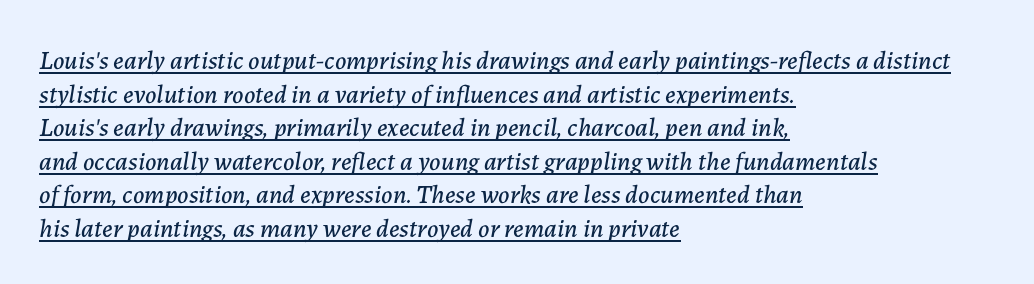
The image shows 26 px text type, italic (leaning right); set left-aligned, normal line spacing (1.29x), normal letter spacing, underlined.
